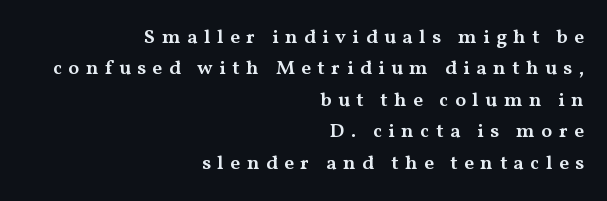
Q: Is the text bold? A: Semi-bold.
Q: Is the text italic (slanted)? A: No, it is upright.
Q: Is the text underlined? A: No.
Q: How is the paragraph aligned? A: Right-aligned.
Q: Is the spacing between letters normal or unusually wide? A: Unusually wide.
Q: Is the spacing between lines tight, normal or loose? A: Normal.
